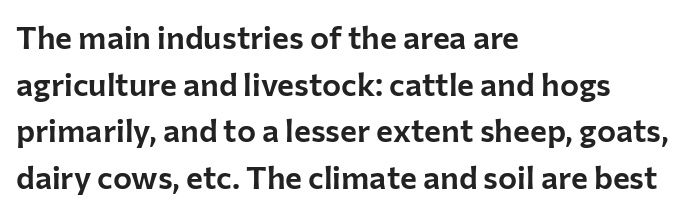
{"serif": "no", "italic": "no", "width": "normal", "stroke_contrast": "low", "x_height": "medium", "monospaced": "no", "underline": "no", "align": "left", "line_spacing": "normal", "line_spacing_ratio": 1.46, "letter_spacing": "normal", "letter_spacing_em": 0.0, "glyph_px": 32}
